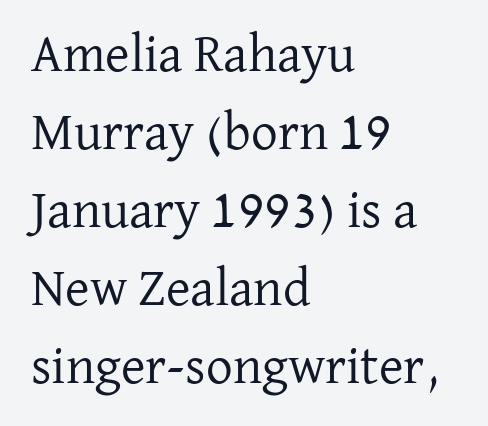
The image shows 53 px regular-weight serif type, upright; set left-aligned, normal line spacing (1.47x), normal letter spacing, not underlined; low stroke contrast and a medium x-height.
